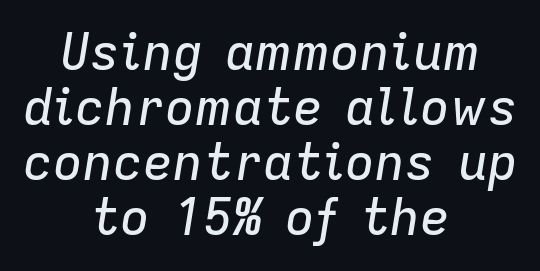
Vertical spacing — tight. Looks like regular typesetting: each glyph gets only the width it needs. Nobody drew a line under any word here. Short note: letters normally spaced.
